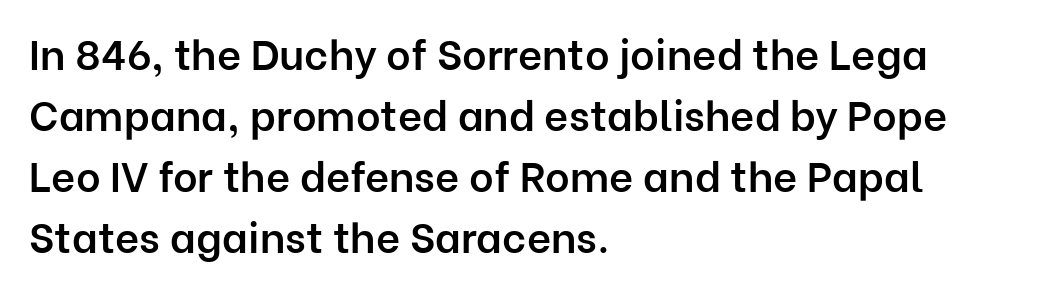
The axis of the letterforms is exactly vertical. This rendering uses left alignment, leaving the right contour irregular. Each letter keeps its own natural width here, so spacing adapts to shape. Underline: absent. Note: no serifs on the glyphs. Slightly chunky letters — semibold, I'd say, not full bold.
